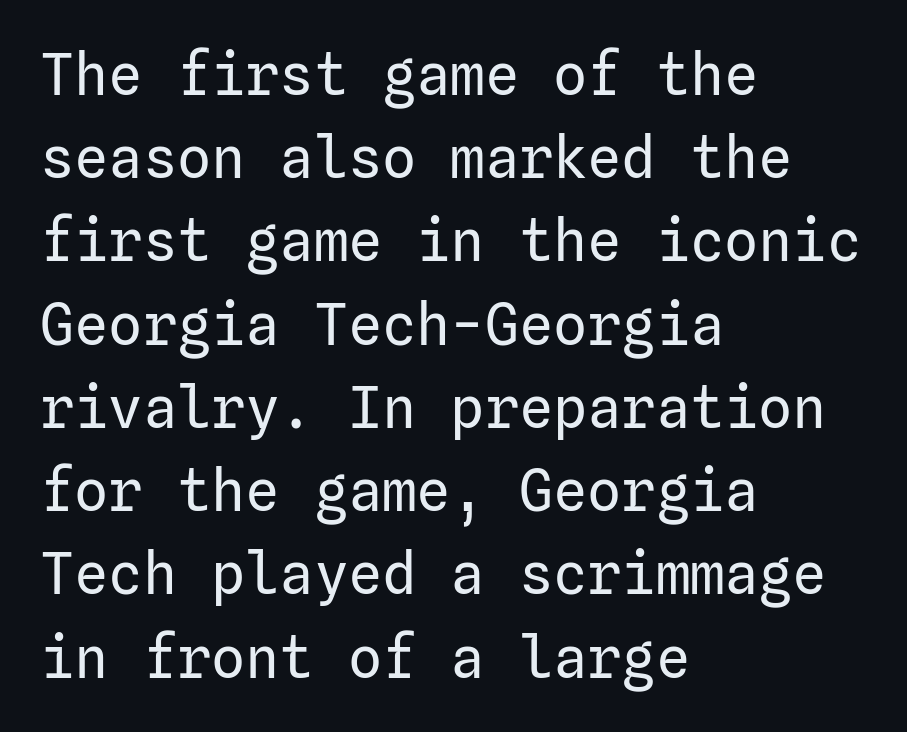
{"serif": "no", "italic": "no", "bold": "no", "weight": "regular", "width": "normal", "stroke_contrast": "low", "x_height": "medium", "underline": "no", "align": "left", "line_spacing": "normal", "line_spacing_ratio": 1.46, "letter_spacing": "normal", "letter_spacing_em": 0.0, "glyph_px": 57}
